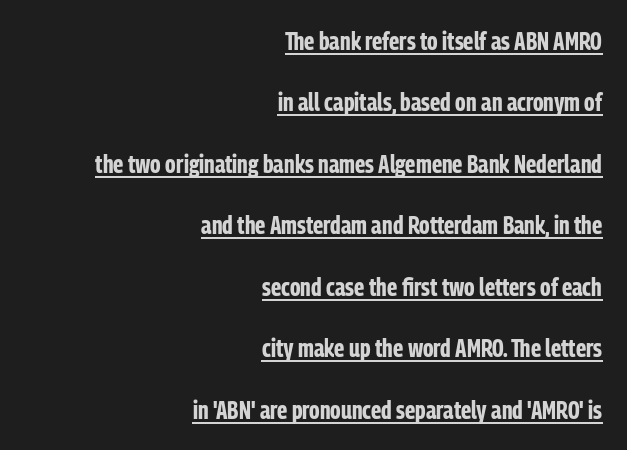
These lines stack with their right ends in a neat column. Is there an underline? Yes — a line sits under the letters. The face used here is rendered with its standard letterfit. The passage shown stacks its lines with a broad gap.
